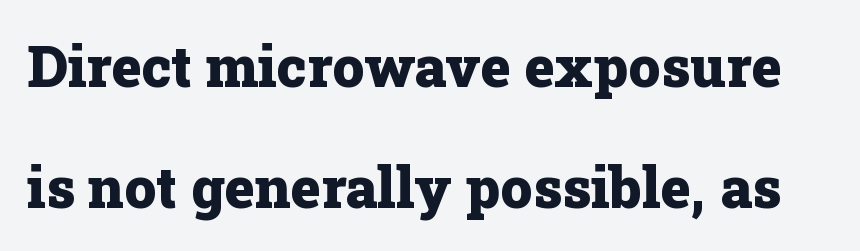
The image shows 57 px heavy serif type, upright; set loose line spacing (2.12x), normal letter spacing, not underlined; low stroke contrast and a medium x-height.
